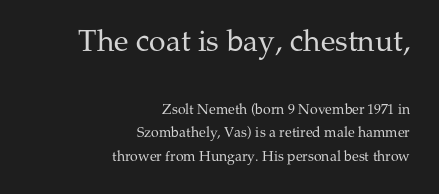
Note: serifs present on the glyphs. Each row of text sits above clean, open space. The horizontal fit of the characters is conventional and even. Evenly set lines give the paragraph a standard silhouette. Compared with a flush-left layout, this one pins lines to the opposite, right side.
